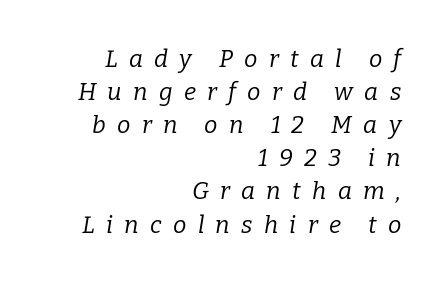
The horizontal fit of the characters is loose and conspicuously gappy. Check under the words: just untouched page. The whole block is typeset with a tilt. A quiet, ordinary-to-light weight characterises the typeface. The ragged edge is on the left, which tells us the setting is flush right. Compared with typical paragraphs, the rows here are spaced about the same.
